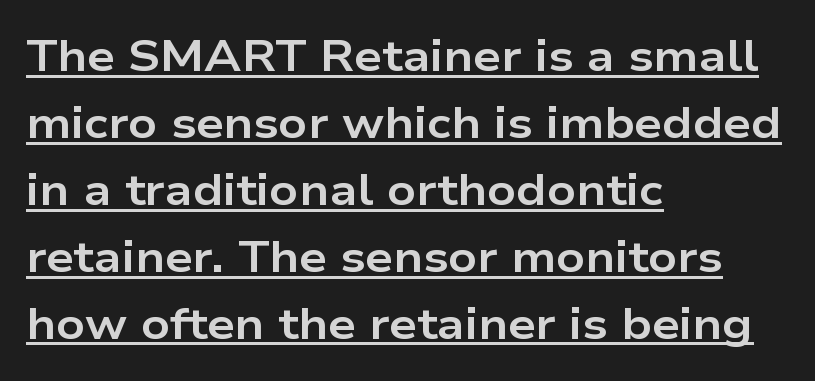
{"serif": "no", "italic": "no", "bold": "yes", "weight": "bold", "width": "wide", "stroke_contrast": "low", "x_height": "medium", "monospaced": "no", "underline": "yes", "align": "left", "line_spacing": "normal", "line_spacing_ratio": 1.52, "letter_spacing": "normal", "letter_spacing_em": 0.0, "glyph_px": 44}
